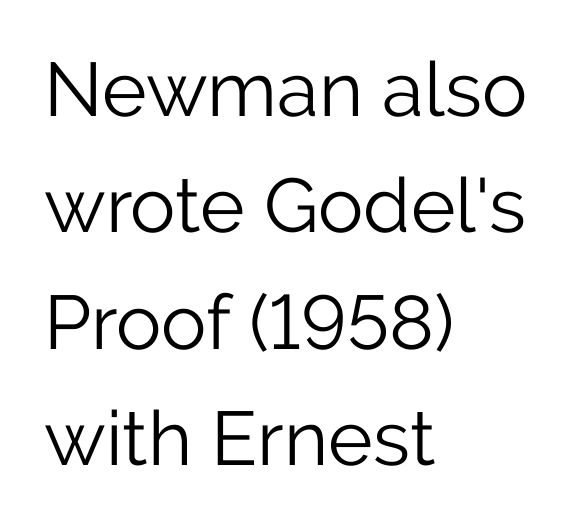
Classification — sans serif. The cut favours lightness, reaching ordinary text weight at its darkest. The specimen omits any rule beneath the text block's lines. Where is the straight margin? On the left.
